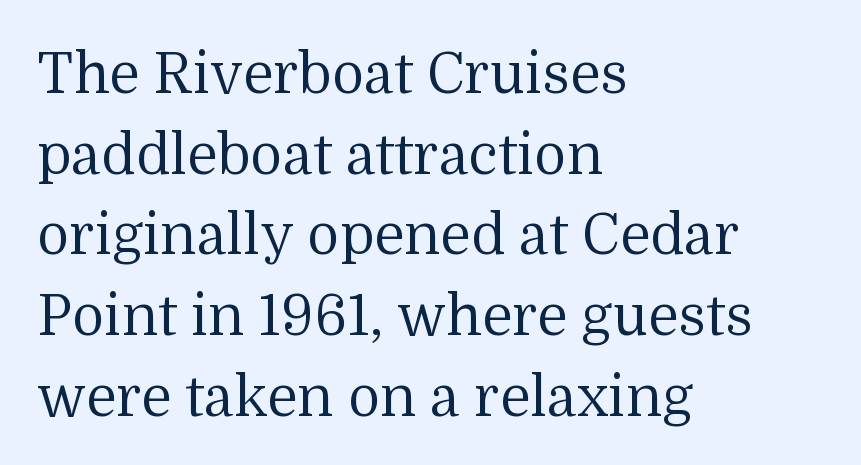
The image shows 56 px regular-weight serif type, upright; set left-aligned, normal line spacing (1.44x), normal letter spacing, not underlined; medium stroke contrast and a medium x-height.
